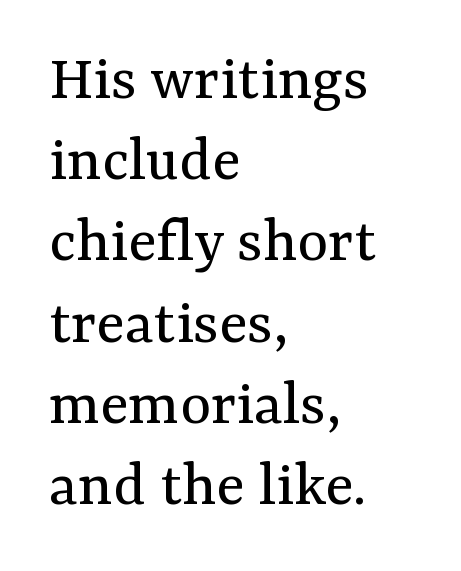
The image shows 66 px regular-weight serif type, upright; set left-aligned, line spacing 1.23x, normal letter spacing, not underlined; medium stroke contrast and a medium x-height.
